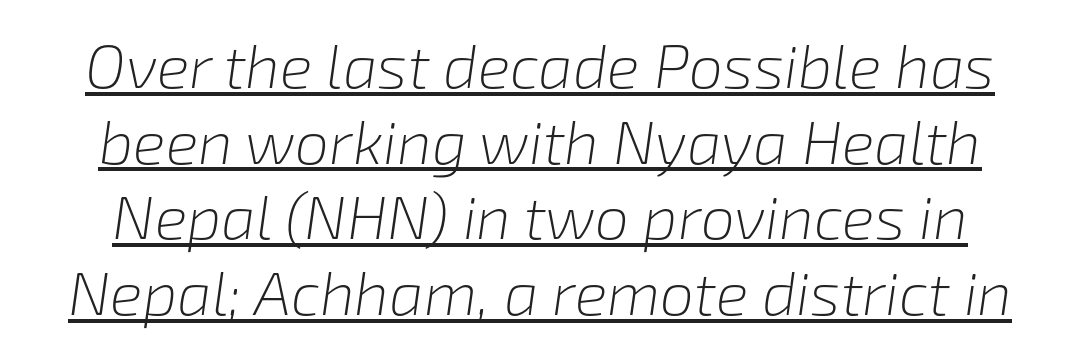
The image shows 61 px light type, italic (leaning right); set line spacing 1.24x, normal letter spacing, underlined; low stroke contrast and a medium x-height.
